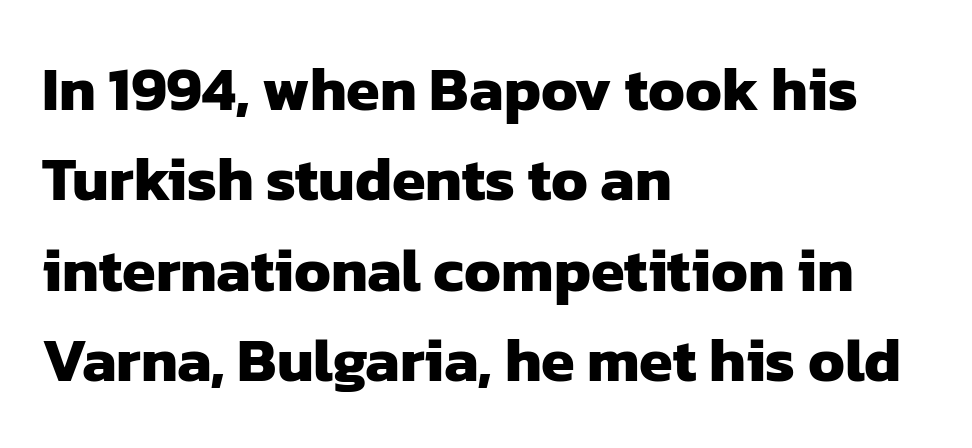
The specimen omits any rule beneath the text block's lines. Each glyph is drawn with heavy, bold strokes. You could not count columns in this text — the font is proportionally spaced. This sample uses a sans-serif face. Horizontal alignment here is leftward, the default for most running prose.
